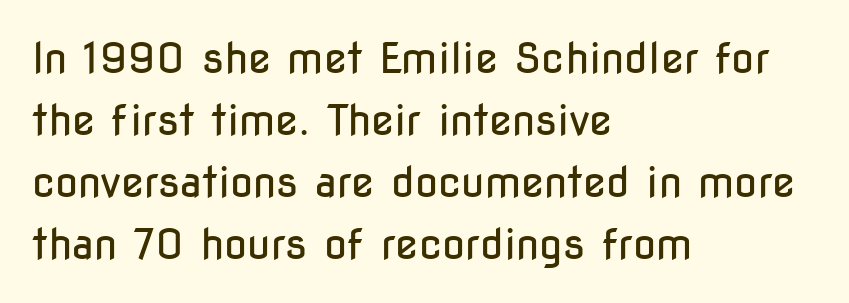
{"serif": "no", "italic": "no", "bold": "no", "weight": "regular", "width": "condensed", "stroke_contrast": "low", "x_height": "medium", "monospaced": "no", "underline": "no", "align": "left", "line_spacing": "normal", "line_spacing_ratio": 1.48, "letter_spacing": "normal", "letter_spacing_em": 0.0, "glyph_px": 42}
